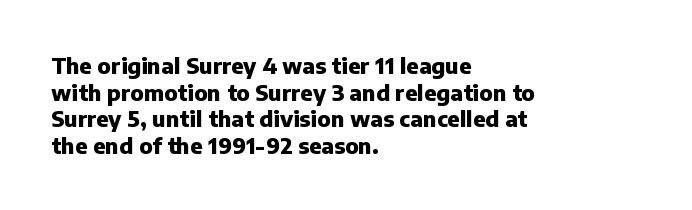
Which margin do the lines hug? The left one — the right edge is uneven. Weight check: bold — yes, fully. Tracking here is standard; glyphs follow each other at the usual distance. Unlike italic type, these characters show no tilt at all. Just letters on the line, the space beneath them empty.
